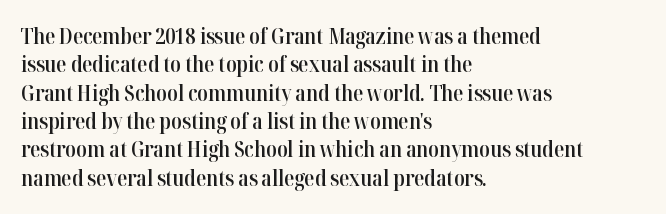
{"italic": "no", "bold": "semi", "underline": "no", "align": "left", "line_spacing": "normal", "line_spacing_ratio": 1.35, "letter_spacing": "normal", "letter_spacing_em": 0.0, "glyph_px": 21}
